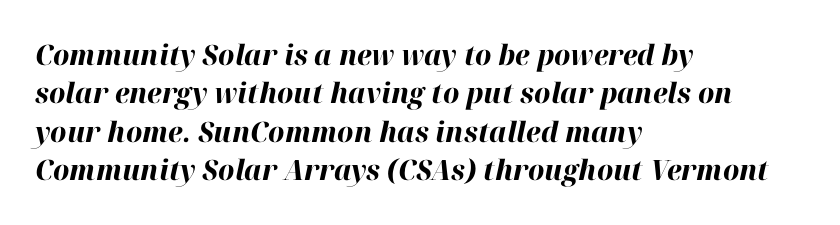
Q: Is the text bold? A: Yes.
Q: Is the text italic (slanted)? A: Yes, it leans right by about 12 degrees.
Q: Is the text underlined? A: No.
Q: How is the paragraph aligned? A: Left-aligned.
Q: Is the spacing between letters normal or unusually wide? A: Normal.
Q: Is the spacing between lines tight, normal or loose? A: Normal.
Q: Width (condensed, normal, or wide)? A: Normal.
Q: Stroke contrast? A: High.
Q: x-height? A: Medium.
Q: Monospaced? A: No.
